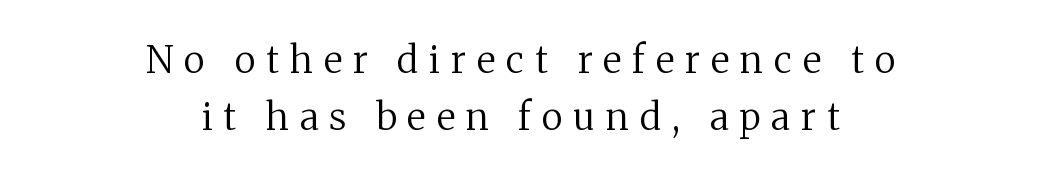
The image shows 37 px regular-weight serif type, upright; set centered, normal line spacing (1.55x), unusually wide letter spacing (+0.3 em), not underlined; medium stroke contrast and a medium x-height.
